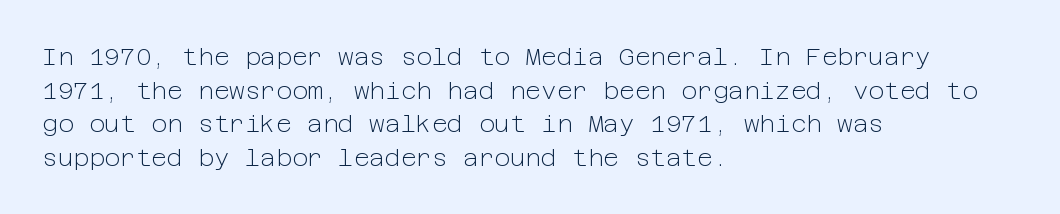
{"italic": "no", "bold": "no", "underline": "no", "align": "left", "line_spacing": "normal", "line_spacing_ratio": 1.4, "letter_spacing": "normal", "letter_spacing_em": 0.0, "glyph_px": 24}
